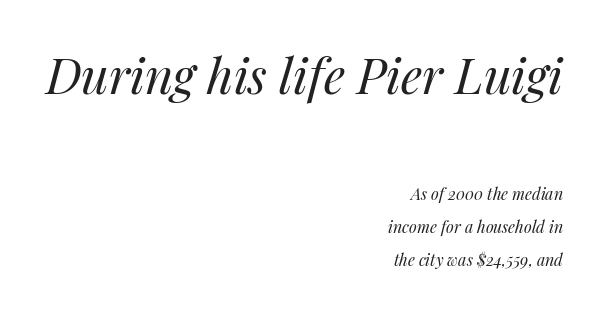
{"italic": "yes", "lean": "right", "slant_degrees": 14, "bold": "no", "weight": "regular", "width": "normal", "stroke_contrast": "medium", "x_height": "medium", "monospaced": "no", "underline": "no", "align": "right", "line_spacing": "loose", "line_spacing_ratio": 2.09, "letter_spacing": "normal", "letter_spacing_em": 0.0, "larger_block": "first", "size_ratio": 3.06, "glyph_px": 49}
